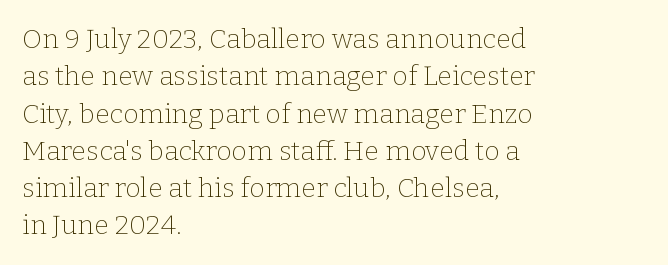
The image shows 27 px text type, upright; set left-aligned, normal line spacing (1.38x), normal letter spacing, not underlined.
